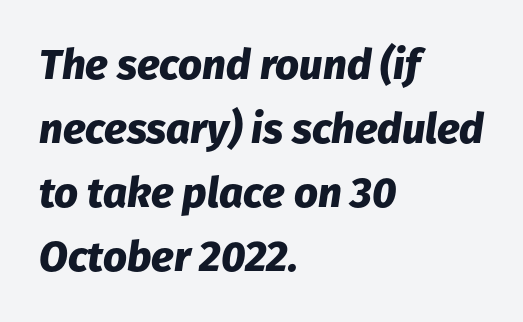
The image shows 42 px heavy type, italic (leaning right); set left-aligned, normal line spacing (1.52x), normal letter spacing, not underlined; low stroke contrast and a medium x-height.
